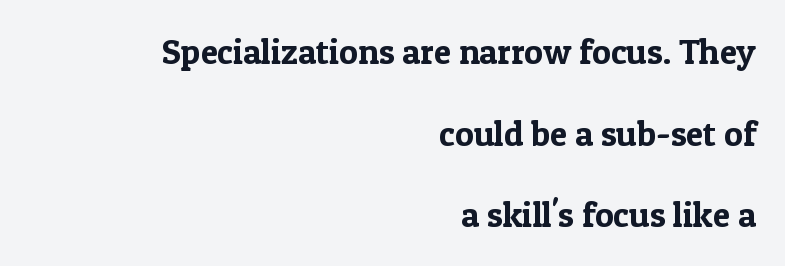
Q: Is the text italic (slanted)? A: No, it is upright.
Q: Is the typeface a serif or a sans-serif typeface? A: Serif.
Q: Is the text underlined? A: No.
Q: How is the paragraph aligned? A: Right-aligned.
Q: Is the spacing between letters normal or unusually wide? A: Normal.
Q: Is the spacing between lines tight, normal or loose? A: Loose.
Q: Width (condensed, normal, or wide)? A: Normal.
Q: x-height? A: Medium.
Q: Monospaced? A: No.
